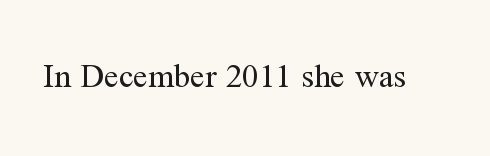
Q: Is the text bold? A: No.
Q: Is the text italic (slanted)? A: No, it is upright.
Q: Is the typeface a serif or a sans-serif typeface? A: Serif.
Q: Is the text underlined? A: No.
Q: Is the spacing between letters normal or unusually wide? A: Normal.
Q: Width (condensed, normal, or wide)? A: Normal.
Q: Stroke contrast? A: Medium.
Q: x-height? A: Medium.
Q: Monospaced? A: No.
